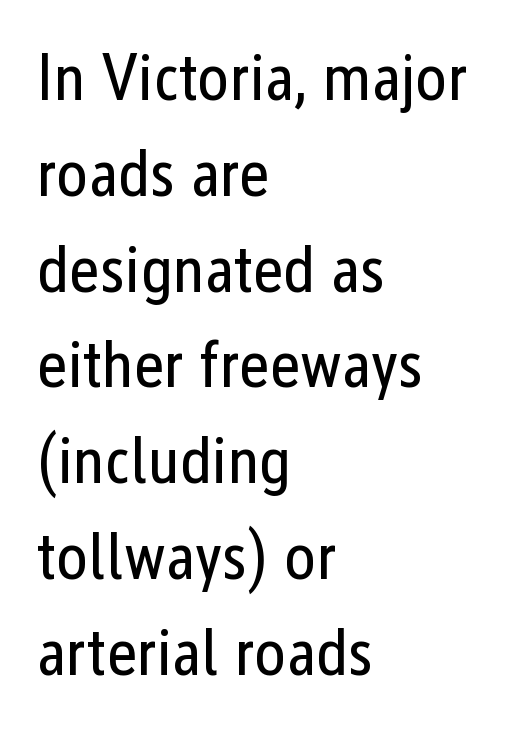
{"serif": "no", "italic": "no", "bold": "no", "weight": "regular", "width": "condensed", "stroke_contrast": "low", "x_height": "medium", "monospaced": "no", "underline": "no", "align": "left", "line_spacing": "normal", "line_spacing_ratio": 1.43, "letter_spacing": "normal", "letter_spacing_em": 0.0, "glyph_px": 67}
